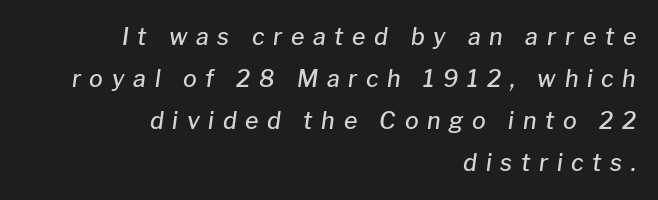
Q: Is the text bold? A: Semi-bold.
Q: Is the text italic (slanted)? A: Yes, it leans right by about 8 degrees.
Q: Is the text underlined? A: No.
Q: How is the paragraph aligned? A: Right-aligned.
Q: Is the spacing between letters normal or unusually wide? A: Unusually wide.
